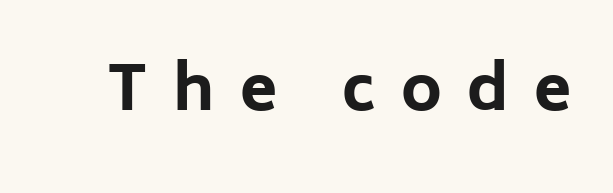
The image shows 61 px bold sans-serif type, upright; set unusually wide letter spacing (+0.42 em), not underlined; low stroke contrast and a medium x-height.
